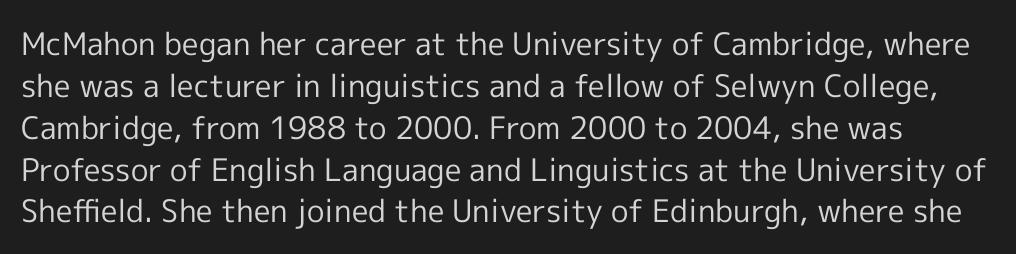
{"serif": "no", "italic": "no", "bold": "no", "weight": "regular", "width": "normal", "x_height": "medium", "monospaced": "no", "underline": "no", "line_spacing": "normal", "line_spacing_ratio": 1.35, "letter_spacing": "normal", "letter_spacing_em": 0.0, "glyph_px": 31}
